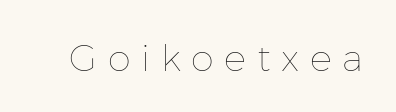
Q: Is the text bold? A: No.
Q: Is the text italic (slanted)? A: No, it is upright.
Q: Is the text underlined? A: No.
Q: Is the spacing between letters normal or unusually wide? A: Unusually wide.
Q: Width (condensed, normal, or wide)? A: Normal.
Q: Stroke contrast? A: Low.
Q: x-height? A: Medium.
Q: Monospaced? A: No.
